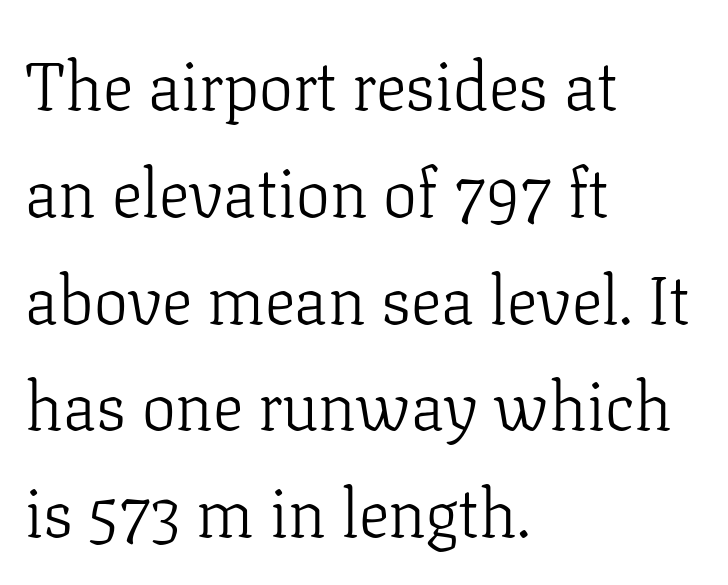
{"serif": "yes", "italic": "no", "bold": "no", "weight": "light", "width": "normal", "stroke_contrast": "low", "x_height": "medium", "monospaced": "no", "underline": "no", "align": "left", "line_spacing": "normal", "line_spacing_ratio": 1.57, "letter_spacing": "normal", "letter_spacing_em": 0.0, "glyph_px": 68}
